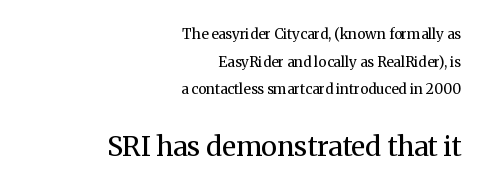
{"italic": "no", "bold": "no", "underline": "no", "align": "right", "line_spacing": "loose", "line_spacing_ratio": 1.97, "letter_spacing": "normal", "letter_spacing_em": 0.0, "larger_block": "second", "size_ratio": 1.93, "glyph_px": 27}
